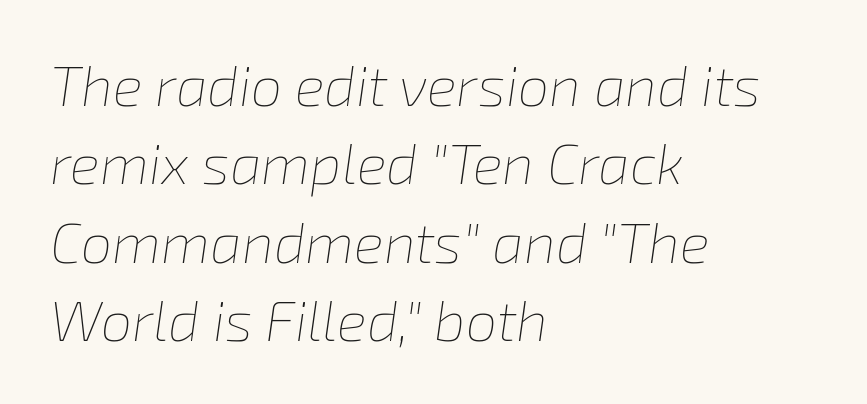
Type without underlining. The face used here is proportionally spaced, like ordinary book or web type. The lines sit at an ordinary, default distance from one another. This is not heavy type; no bold has been used. Students, note that the glyphs here touch the page at normal intervals. Line beginnings align vertically; line endings do not.
